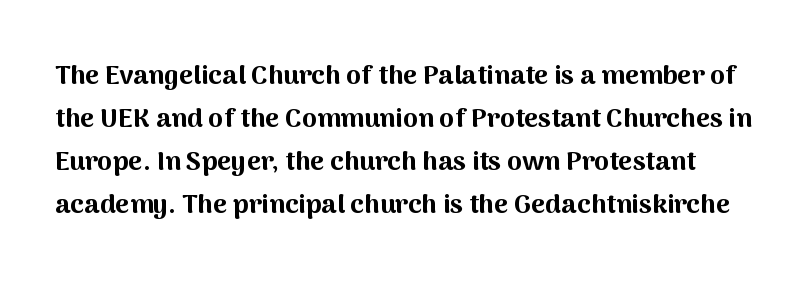
Q: Is the text bold? A: Yes.
Q: Is the text italic (slanted)? A: No, it is upright.
Q: Is the text underlined? A: No.
Q: Is the spacing between letters normal or unusually wide? A: Normal.
Q: Is the spacing between lines tight, normal or loose? A: Normal.
